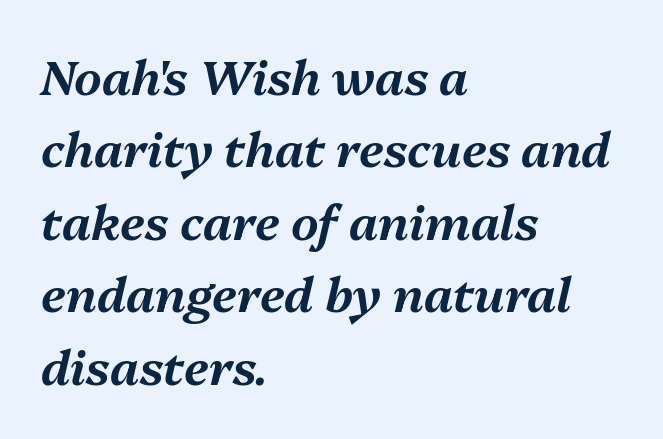
{"italic": "yes", "lean": "right", "slant_degrees": 13, "width": "normal", "stroke_contrast": "medium", "x_height": "medium", "monospaced": "no", "underline": "no", "align": "left", "line_spacing": "normal", "line_spacing_ratio": 1.51, "letter_spacing": "normal", "letter_spacing_em": 0.0, "glyph_px": 48}
